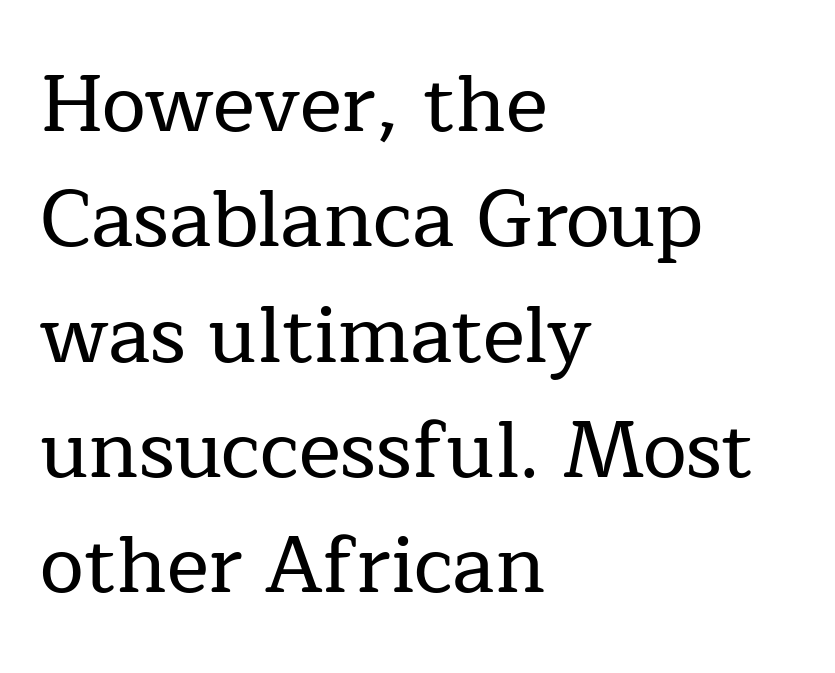
The image shows 79 px serif type, upright; set left-aligned, normal line spacing (1.46x), normal letter spacing, not underlined; low stroke contrast and a medium x-height.
